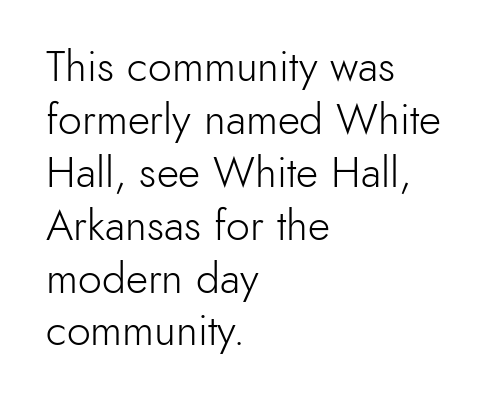
The image shows 43 px light sans-serif type, upright; set left-aligned, line spacing 1.23x, normal letter spacing, not underlined; a small x-height.
